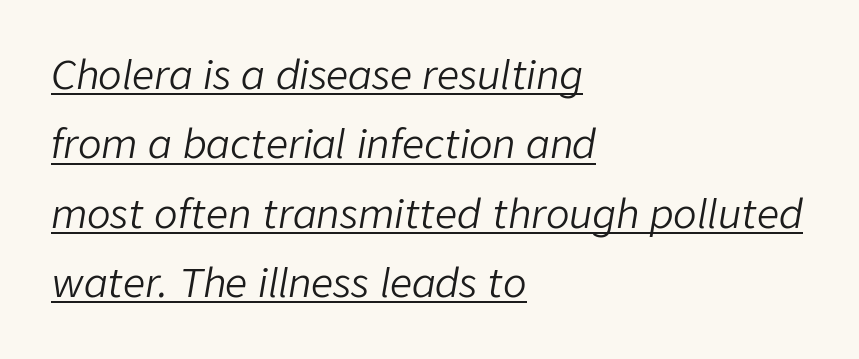
Q: Is the text bold? A: No.
Q: Is the text italic (slanted)? A: Yes, it leans right by about 9 degrees.
Q: Is the text underlined? A: Yes.
Q: How is the paragraph aligned? A: Left-aligned.
Q: Is the spacing between letters normal or unusually wide? A: Normal.
Q: Width (condensed, normal, or wide)? A: Normal.
Q: Stroke contrast? A: Low.
Q: x-height? A: Medium.
Q: Monospaced? A: No.
